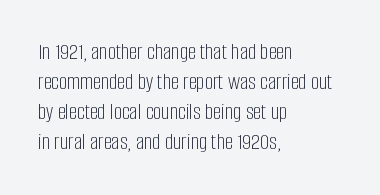
The image shows 23 px text type, upright; set left-aligned, normal line spacing (1.31x), normal letter spacing, not underlined.
